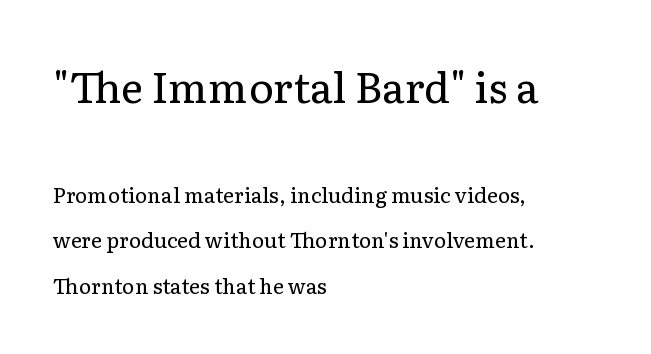
Character widths vary here, with narrow letters taking less room than wide ones. Does the copy run flush right? No — it runs flush left. Look at the glyph heights: the upper group is clearly the bigger setting. The strip under each line holds only bare page. Is there much room between lines? Yes — plenty of vertical air separates them. Short note: letters normally spaced.
